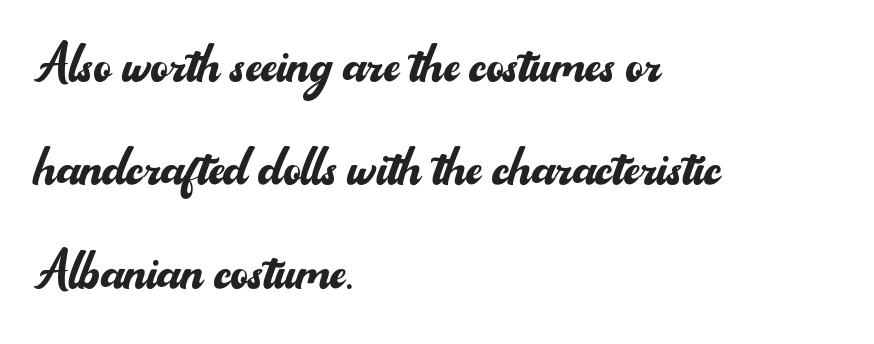
Just letters on the line, the space beneath them empty. What kind of face is this? One without serifs — a sans. Each letter keeps its own natural width here, so spacing adapts to shape. Default kerning and tracking; the words read as compact shapes. The passage shown stacks its lines at a standard gap.
